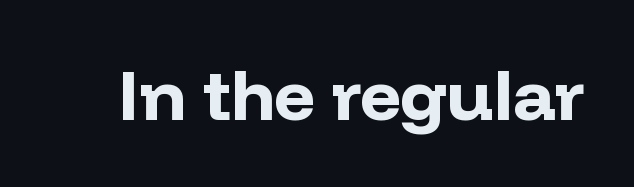
Q: Is the text bold? A: Yes.
Q: Is the text italic (slanted)? A: No, it is upright.
Q: Is the typeface a serif or a sans-serif typeface? A: Sans-serif.
Q: Is the text underlined? A: No.
Q: Is the spacing between letters normal or unusually wide? A: Normal.
Q: Width (condensed, normal, or wide)? A: Normal.
Q: Stroke contrast? A: Low.
Q: x-height? A: Medium.
Q: Monospaced? A: No.
